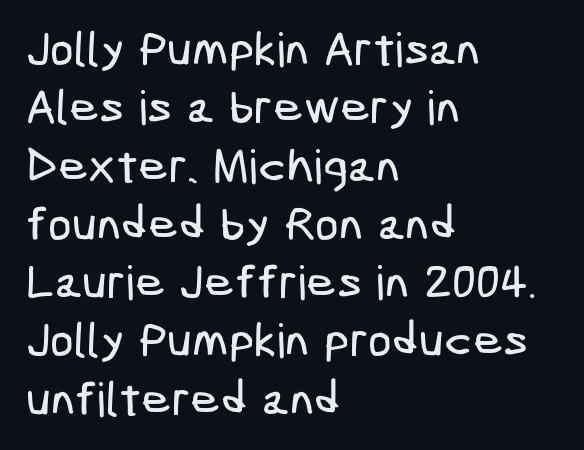
Q: Is the typeface a serif or a sans-serif typeface? A: Sans-serif.
Q: Is the text underlined? A: No.
Q: How is the paragraph aligned? A: Left-aligned.
Q: Is the spacing between letters normal or unusually wide? A: Normal.
Q: Width (condensed, normal, or wide)? A: Condensed.
Q: Stroke contrast? A: Low.
Q: x-height? A: Medium.
